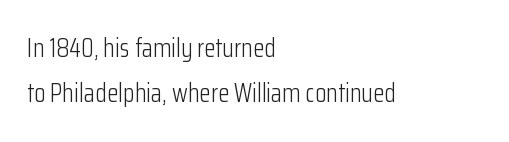
Rule under the text: the space is simply empty. Spacing between characters is what you'd get straight out of the box. The ragged edge is on the right, which tells us the setting is flush left. These glyphs show unthickened strokes, regular width or finer. Italic: no, the glyphs are upright roman.
